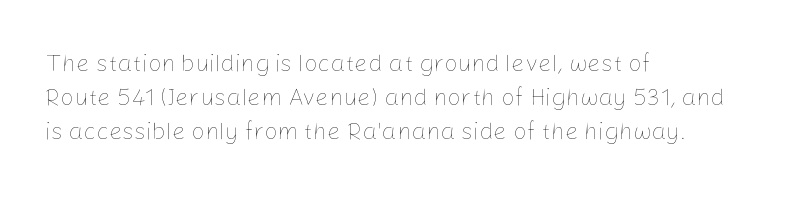
Just letters on the line, the space beneath them empty. The lines sit at an ordinary, default distance from one another. Reading down the block, your eye returns to a fixed left position each line. Think standard paragraph weight, or any step lighter than that.
